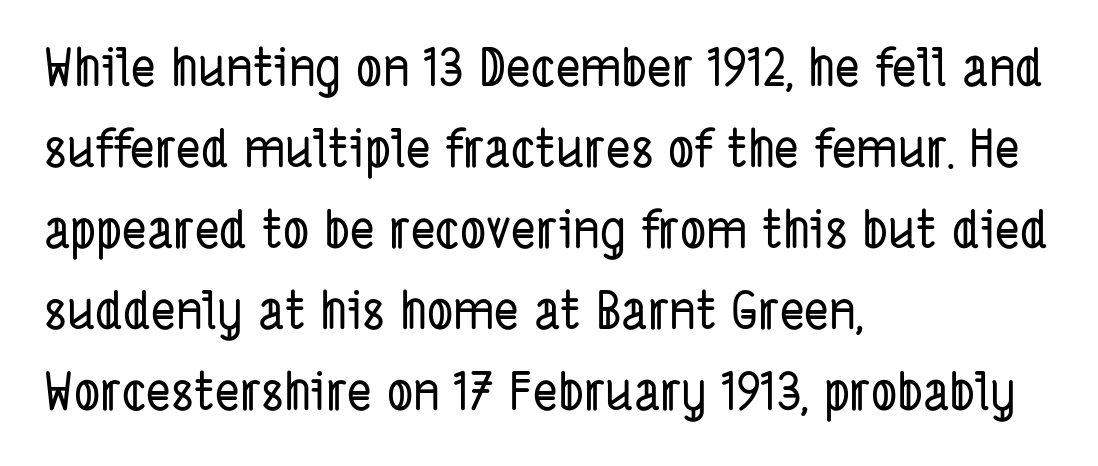
The image shows 52 px condensed sans-serif type; set left-aligned, normal line spacing (1.56x), normal letter spacing, not underlined; low stroke contrast and a medium x-height.
